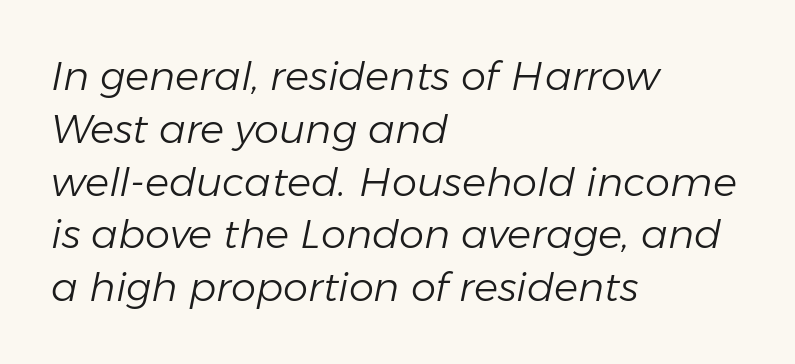
The image shows 40 px light type, italic (leaning right); set left-aligned, normal line spacing (1.32x), normal letter spacing, not underlined; low stroke contrast and a medium x-height.
